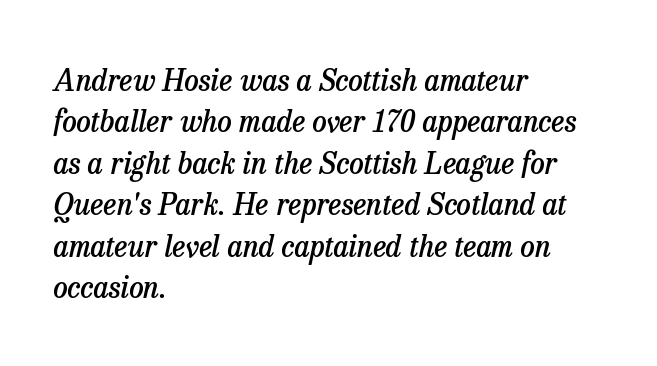
Q: Is the text bold? A: Semi-bold.
Q: Is the text italic (slanted)? A: Yes, it leans right by about 13 degrees.
Q: Is the typeface a serif or a sans-serif typeface? A: Serif.
Q: Is the text underlined? A: No.
Q: How is the paragraph aligned? A: Left-aligned.
Q: Is the spacing between letters normal or unusually wide? A: Normal.
Q: Is the spacing between lines tight, normal or loose? A: Normal.
Q: Width (condensed, normal, or wide)? A: Normal.
Q: Stroke contrast? A: Low.
Q: x-height? A: Medium.
Q: Monospaced? A: No.
